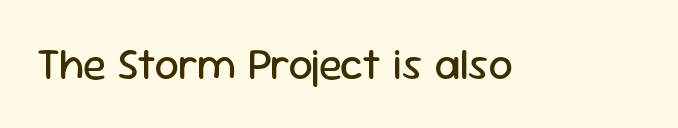
{"serif": "no", "italic": "no", "bold": "no", "weight": "regular", "width": "normal", "stroke_contrast": "low", "x_height": "medium", "monospaced": "no", "underline": "no", "letter_spacing": "normal", "letter_spacing_em": 0.0, "glyph_px": 43}
